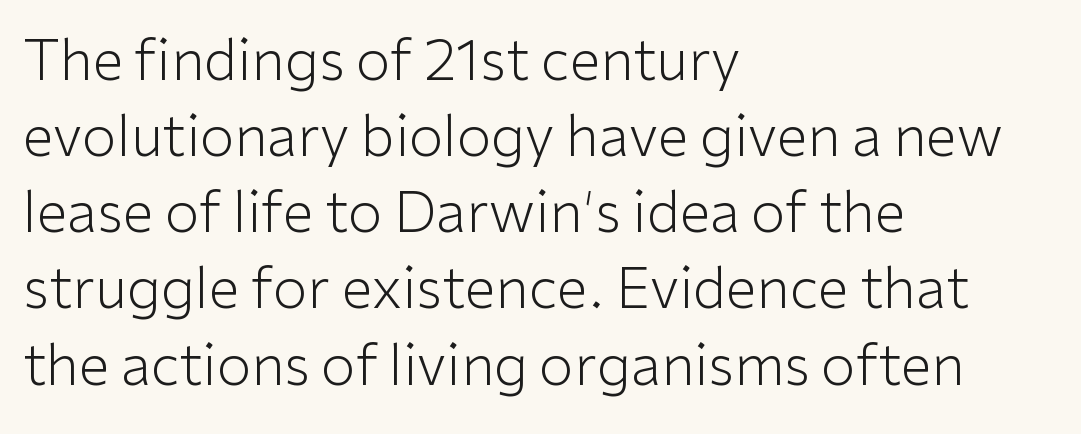
Q: Is the text bold? A: No.
Q: Is the text italic (slanted)? A: No, it is upright.
Q: Is the typeface a serif or a sans-serif typeface? A: Sans-serif.
Q: Is the text underlined? A: No.
Q: How is the paragraph aligned? A: Left-aligned.
Q: Is the spacing between letters normal or unusually wide? A: Normal.
Q: Is the spacing between lines tight, normal or loose? A: Normal.
Q: Width (condensed, normal, or wide)? A: Normal.
Q: Stroke contrast? A: Low.
Q: x-height? A: Medium.
Q: Monospaced? A: No.
